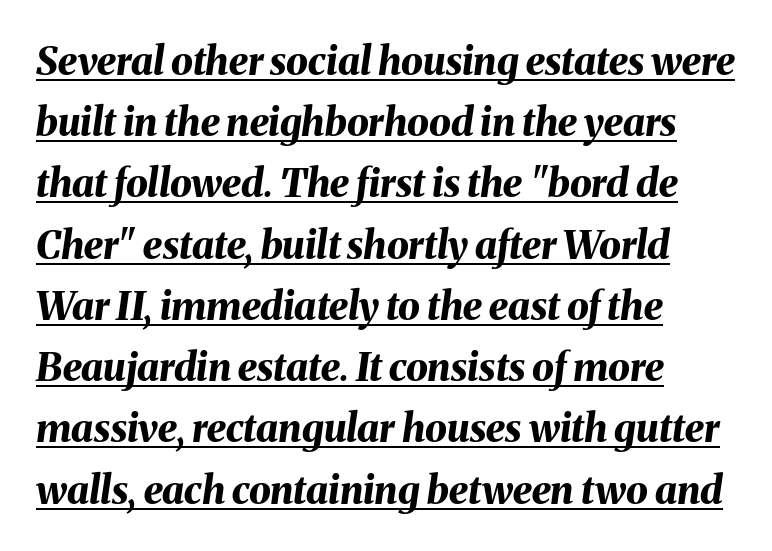
{"italic": "yes", "lean": "right", "slant_degrees": 8, "bold": "yes", "weight": "bold", "width": "normal", "stroke_contrast": "medium", "x_height": "medium", "monospaced": "no", "underline": "yes", "align": "left", "line_spacing": "normal", "line_spacing_ratio": 1.57, "letter_spacing": "normal", "letter_spacing_em": 0.0, "glyph_px": 39}
